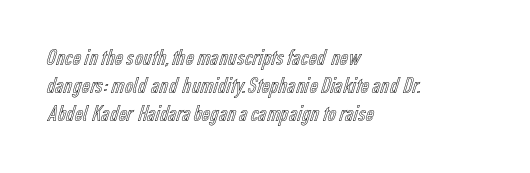
{"underline": "no", "align": "left", "line_spacing_ratio": 1.22, "letter_spacing": "normal", "letter_spacing_em": 0.0, "glyph_px": 23}
